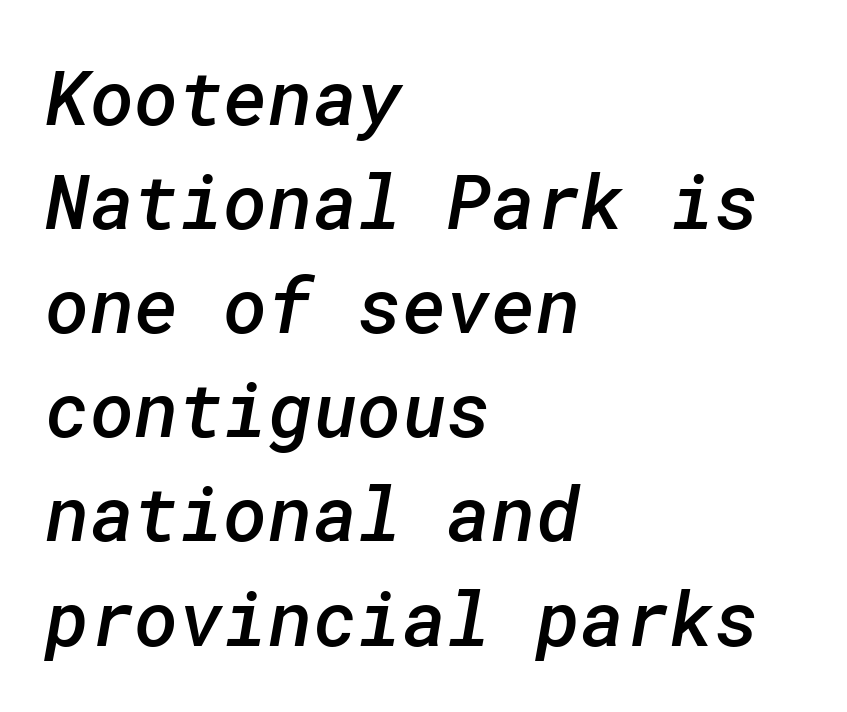
The image shows 76 px semibold sans-serif type; set left-aligned, normal line spacing (1.37x), normal letter spacing, not underlined; low stroke contrast and a medium x-height.
